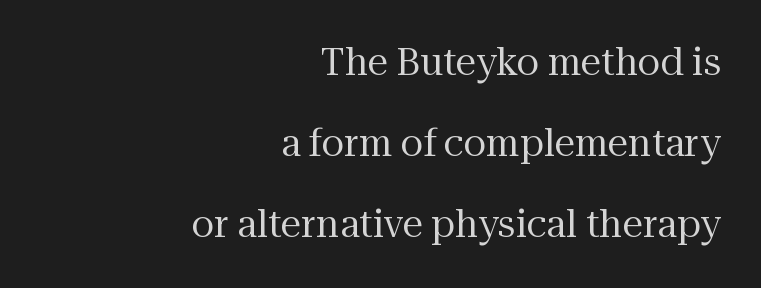
{"serif": "yes", "italic": "no", "bold": "no", "weight": "regular", "width": "normal", "stroke_contrast": "medium", "x_height": "medium", "monospaced": "no", "underline": "no", "align": "right", "line_spacing": "loose", "line_spacing_ratio": 2.19, "letter_spacing": "normal", "letter_spacing_em": 0.0, "glyph_px": 37}
